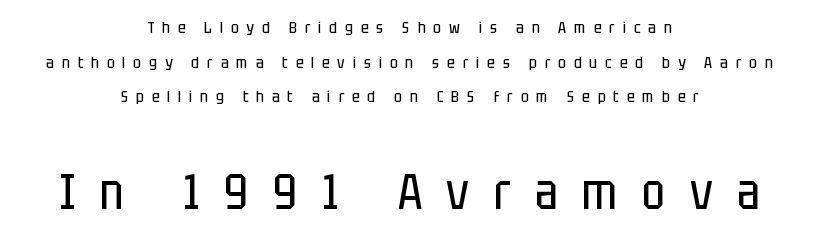
Quick note: interline space is abundant. Is this a fixed-width face? No — the glyphs have proportional, varying widths. Display-style spreading of the glyphs; the letterfit is very open. The following chunk of copy outweighs the initial chunk in type size.
